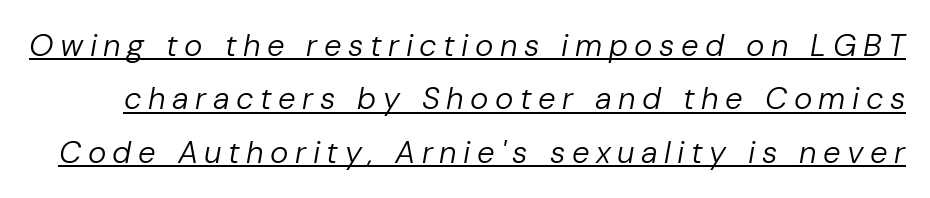
Has an underline been added? It has. Spacing between characters has been opened up far beyond the box default. The weight tops out at a normal text grade. Rendered with sloped, italic letterforms.
